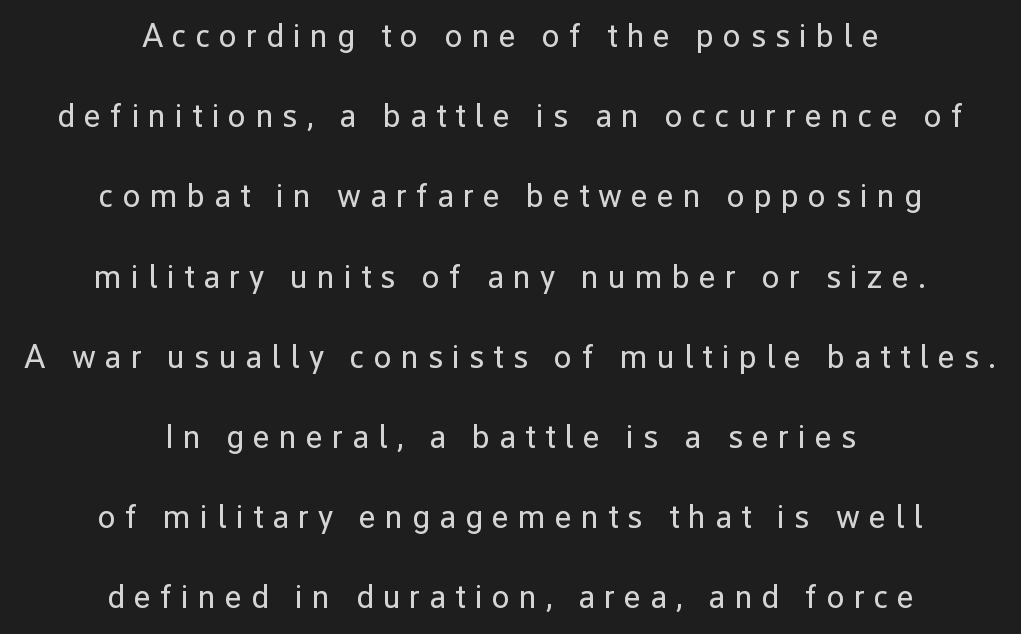
The block of text is sparse from top to bottom, with ample space between rows. Ascenders rise straight up at ninety degrees. No word sits above an underline. Character widths vary here, with narrow letters taking less room than wide ones.
